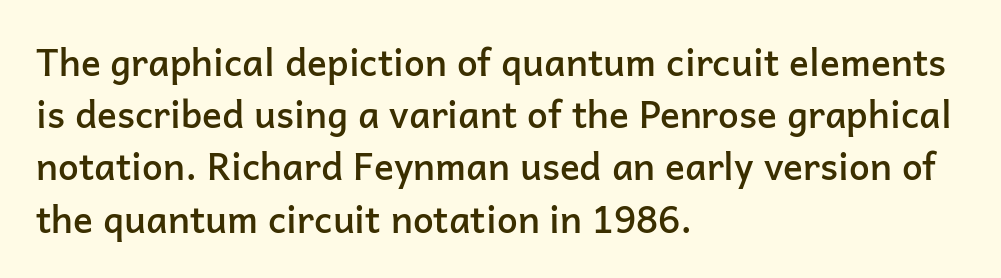
The face used here is a sans, in the tradition of grotesques and geometrics. Looks like regular typesetting: each glyph gets only the width it needs. Reading down the column, the eye jumps a familiar distance to each next line. The lines in this sample share a left origin and differ only in where they stop. What weight is shown? A semibold, between regular and bold. Nobody touched the tracking dial on this one.
